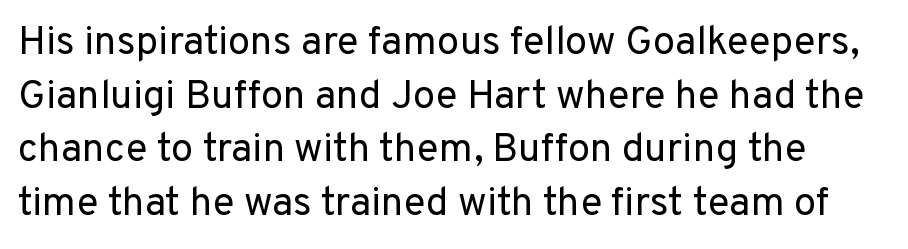
The image shows 40 px regular-weight sans-serif type, upright; set normal line spacing (1.34x), normal letter spacing, not underlined; low stroke contrast and a medium x-height.
